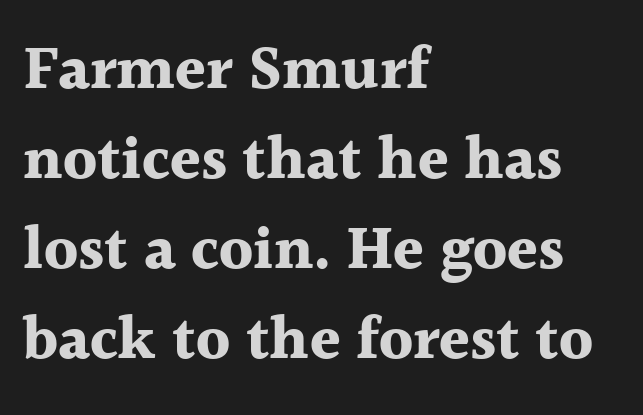
Varying glyph widths throughout — classic text-font behaviour. You can tell from the footed stems that serif type was used. This rendering leaves character spacing at its baseline value. The glyphs are unaccompanied by any horizontal stroke below them.
